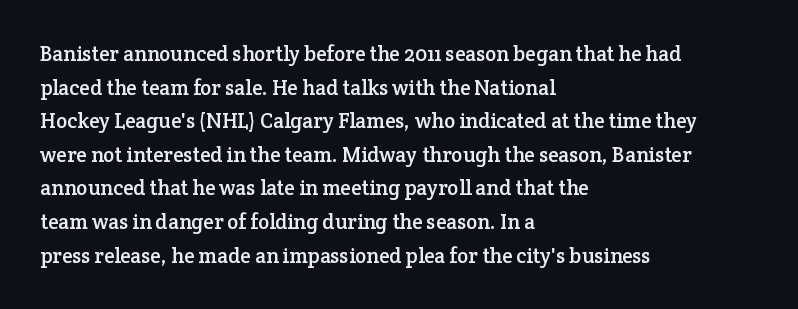
{"italic": "no", "underline": "no", "align": "left", "line_spacing": "normal", "line_spacing_ratio": 1.6, "letter_spacing": "normal", "letter_spacing_em": 0.0, "glyph_px": 21}
